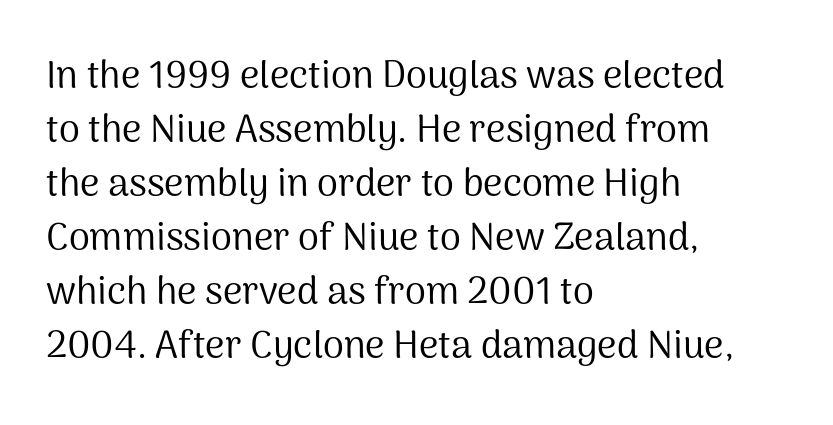
{"serif": "no", "italic": "no", "bold": "no", "weight": "regular", "width": "normal", "stroke_contrast": "medium", "x_height": "medium", "monospaced": "no", "underline": "no", "align": "left", "line_spacing": "normal", "line_spacing_ratio": 1.42, "letter_spacing": "normal", "letter_spacing_em": 0.0, "glyph_px": 38}
